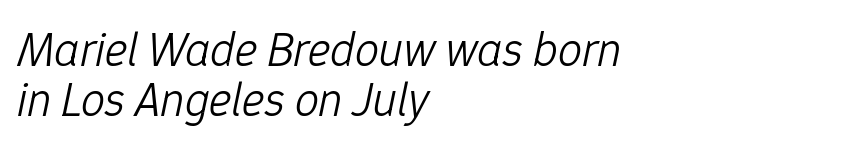
The image shows 48 px light type, italic (leaning right); set left-aligned, tight line spacing (1.04x), normal letter spacing, not underlined; low stroke contrast and a medium x-height.
